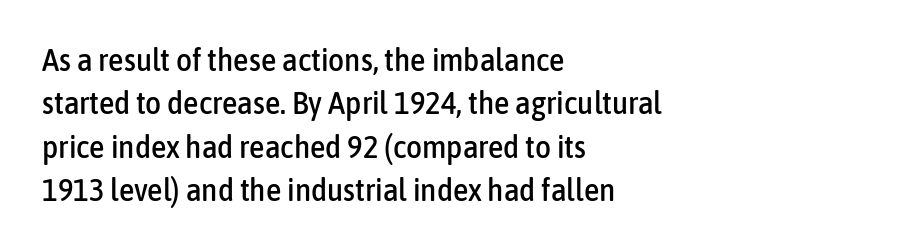
The image shows 31 px condensed sans-serif type, upright; set left-aligned, normal line spacing (1.4x), normal letter spacing, not underlined; low stroke contrast and a medium x-height.
